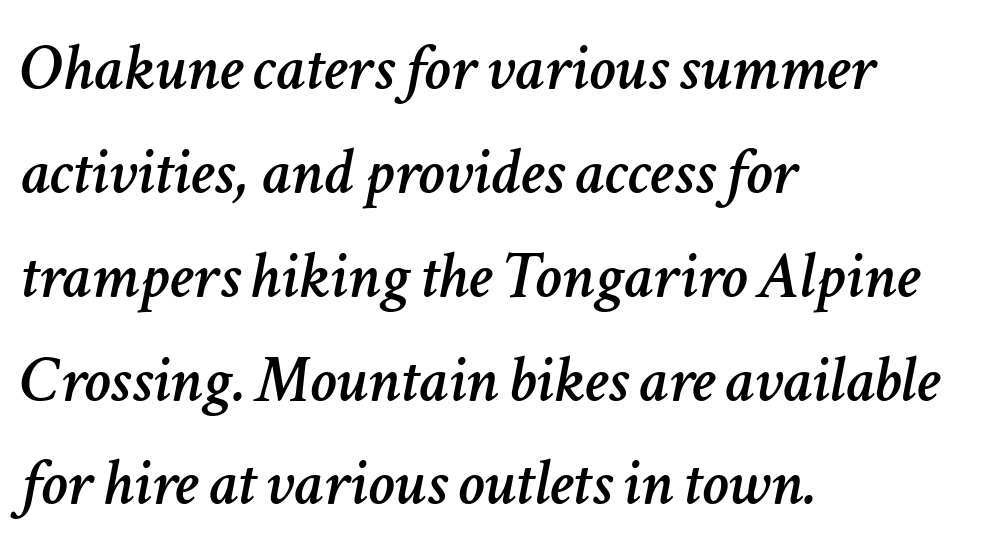
An italicized treatment has been applied to the whole sample. Vertical spacing — default. Here the designer chose a conventional face with non-uniform glyph widths. Is the block centered? No — it sits flush against the left margin. How are the letters spaced? Ordinarily, with no added tracking. Check the space under the baseline: it is left empty.
